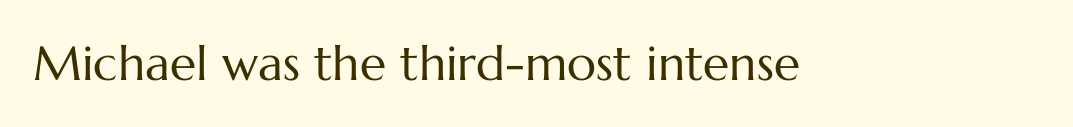
{"italic": "no", "bold": "no", "weight": "regular", "width": "normal", "stroke_contrast": "medium", "x_height": "medium", "monospaced": "no", "underline": "no", "letter_spacing": "normal", "letter_spacing_em": 0.0, "glyph_px": 48}
